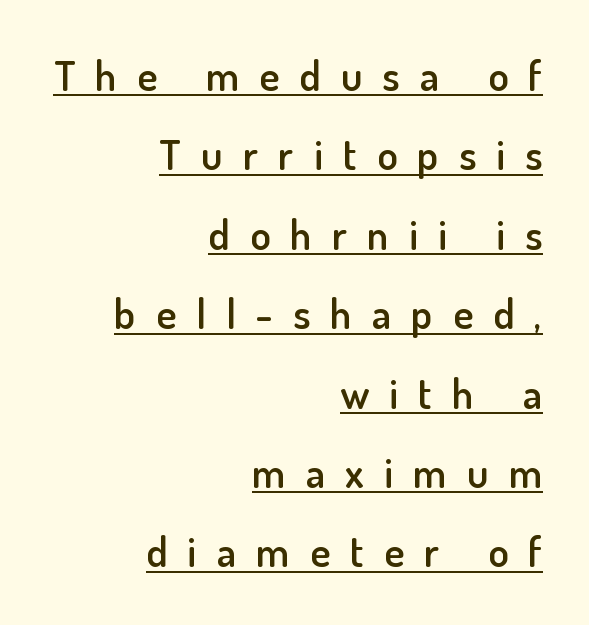
The image shows 42 px semibold sans-serif type, upright; set right-aligned, line spacing 1.89x, unusually wide letter spacing (+0.48 em), underlined; low stroke contrast and a small x-height.
